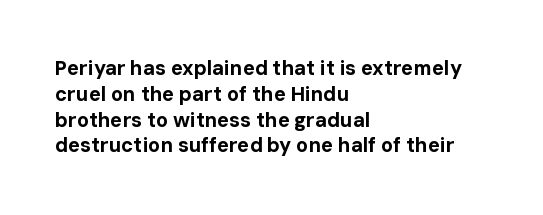
The image shows 20 px bold type, upright; set left-aligned, normal line spacing (1.29x), normal letter spacing, not underlined.
